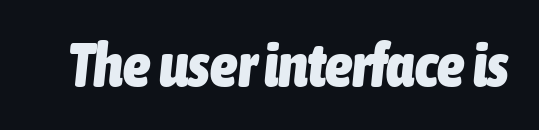
{"italic": "yes", "lean": "right", "slant_degrees": 6, "bold": "yes", "weight": "heavy", "width": "condensed", "stroke_contrast": "low", "x_height": "medium", "monospaced": "no", "underline": "no", "letter_spacing": "normal", "letter_spacing_em": 0.0, "glyph_px": 61}
